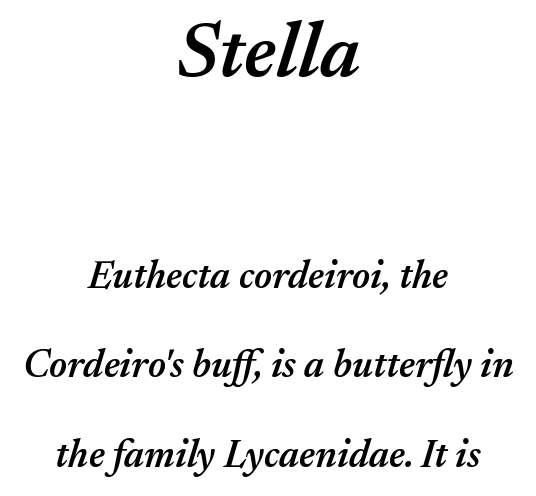
{"italic": "yes", "lean": "right", "slant_degrees": 17, "bold": "semi", "weight": "semibold", "width": "normal", "stroke_contrast": "medium", "x_height": "medium", "monospaced": "no", "underline": "no", "align": "center", "line_spacing": "loose", "line_spacing_ratio": 2.29, "letter_spacing": "normal", "letter_spacing_em": 0.0, "larger_block": "first", "size_ratio": 2.0, "glyph_px": 78}
